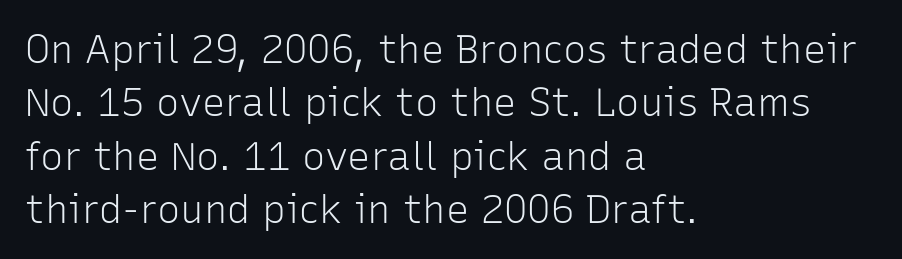
{"serif": "no", "italic": "no", "bold": "no", "weight": "light", "width": "normal", "stroke_contrast": "low", "x_height": "medium", "monospaced": "no", "underline": "no", "align": "left", "line_spacing": "normal", "line_spacing_ratio": 1.37, "letter_spacing": "normal", "letter_spacing_em": 0.0, "glyph_px": 39}
